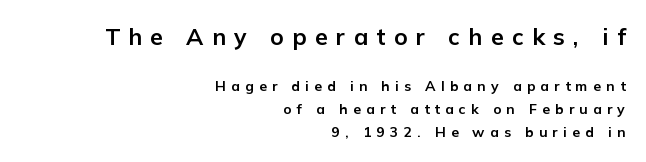
Each word looks stretched out because of the extra space between its letters. Short and long lines alike share a common ending point at right. If you drew a line through each stem, it would be perfectly vertical. The vertical gap from one line to the next is medium. Beneath every word, the page is bare.
